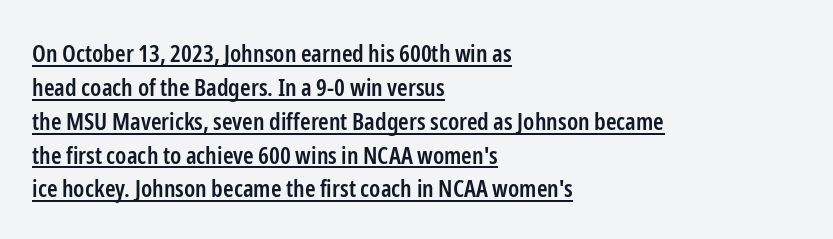
Q: Is the text bold? A: Semi-bold.
Q: Is the text italic (slanted)? A: No, it is upright.
Q: Is the text underlined? A: Yes.
Q: How is the paragraph aligned? A: Left-aligned.
Q: Is the spacing between letters normal or unusually wide? A: Normal.
Q: Is the spacing between lines tight, normal or loose? A: Normal.
